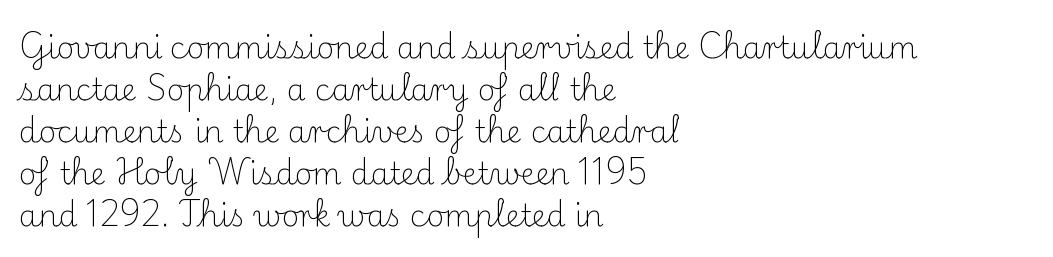
Visually the block forms a straight wall on the left and a jagged coastline on the right. Words appear dense and cohesive because spacing is normal. The font is comparable to plain body text, perhaps lighter. The characters display serif detailing at their extremities.
